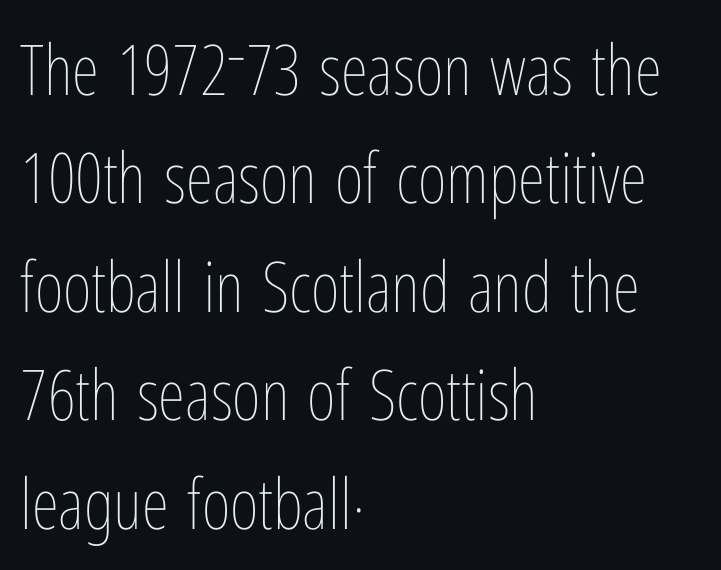
{"italic": "no", "bold": "no", "weight": "thin", "width": "condensed", "stroke_contrast": "low", "x_height": "medium", "monospaced": "no", "underline": "no", "align": "left", "line_spacing": "normal", "line_spacing_ratio": 1.55, "letter_spacing": "normal", "letter_spacing_em": 0.0, "glyph_px": 70}
